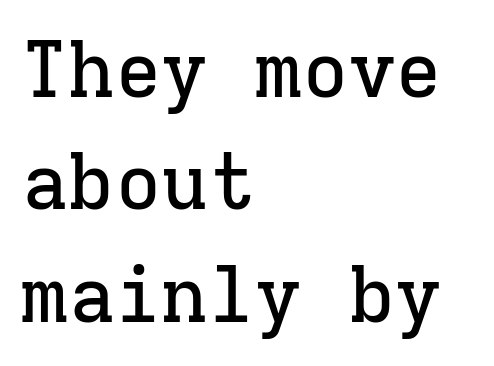
{"serif": "yes", "italic": "no", "width": "normal", "stroke_contrast": "low", "x_height": "medium", "monospaced": "yes", "underline": "no", "align": "left", "line_spacing": "normal", "line_spacing_ratio": 1.44, "letter_spacing": "normal", "letter_spacing_em": 0.0, "glyph_px": 78}
